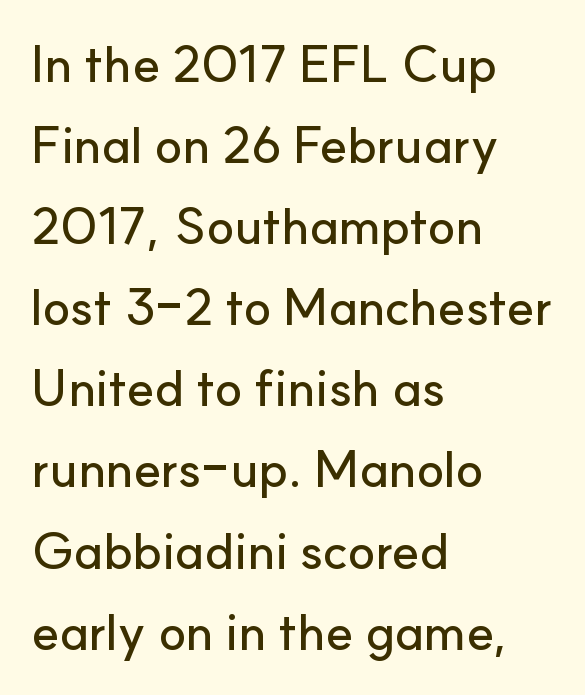
{"serif": "no", "italic": "no", "width": "normal", "stroke_contrast": "low", "x_height": "small", "monospaced": "no", "underline": "no", "align": "left", "line_spacing": "normal", "line_spacing_ratio": 1.59, "letter_spacing": "normal", "letter_spacing_em": 0.0, "glyph_px": 51}
